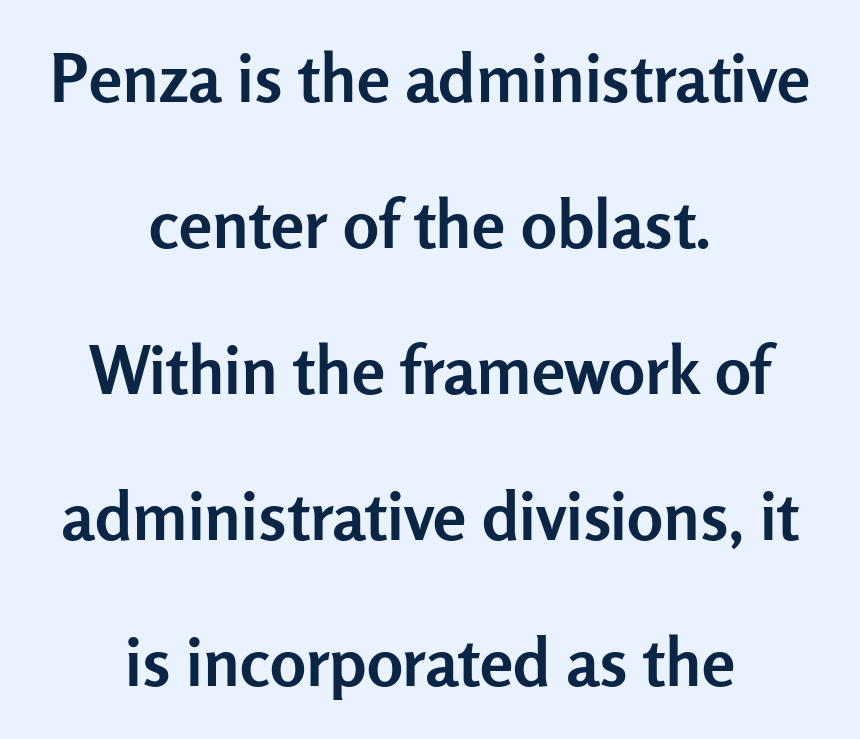
Q: Is the text bold? A: Yes.
Q: Is the text italic (slanted)? A: No, it is upright.
Q: Is the typeface a serif or a sans-serif typeface? A: Sans-serif.
Q: Is the text underlined? A: No.
Q: How is the paragraph aligned? A: Centered.
Q: Is the spacing between letters normal or unusually wide? A: Normal.
Q: Is the spacing between lines tight, normal or loose? A: Loose.
Q: Width (condensed, normal, or wide)? A: Normal.
Q: Stroke contrast? A: Low.
Q: x-height? A: Medium.
Q: Monospaced? A: No.
